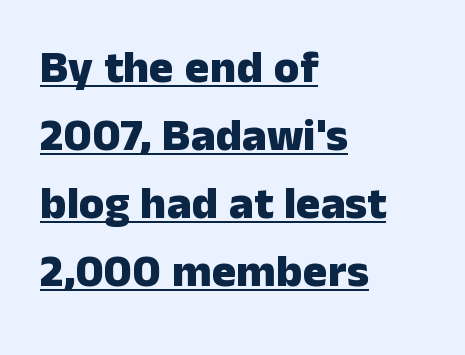
The image shows 46 px heavy sans-serif type, upright; set left-aligned, normal line spacing (1.48x), normal letter spacing, underlined; low stroke contrast and a medium x-height.
